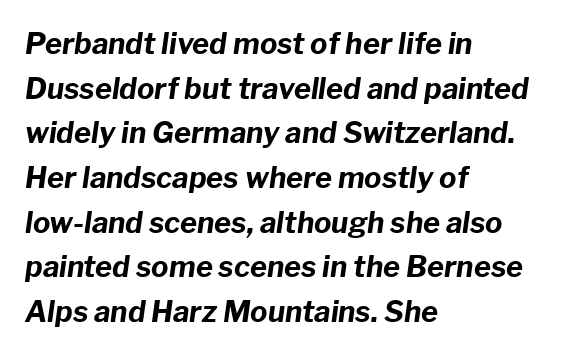
Q: Is the text bold? A: Yes.
Q: Is the text italic (slanted)? A: Yes, it leans right by about 8 degrees.
Q: Is the text underlined? A: No.
Q: How is the paragraph aligned? A: Left-aligned.
Q: Is the spacing between letters normal or unusually wide? A: Normal.
Q: Is the spacing between lines tight, normal or loose? A: Normal.
Q: Width (condensed, normal, or wide)? A: Normal.
Q: Stroke contrast? A: Low.
Q: x-height? A: Medium.
Q: Monospaced? A: No.
